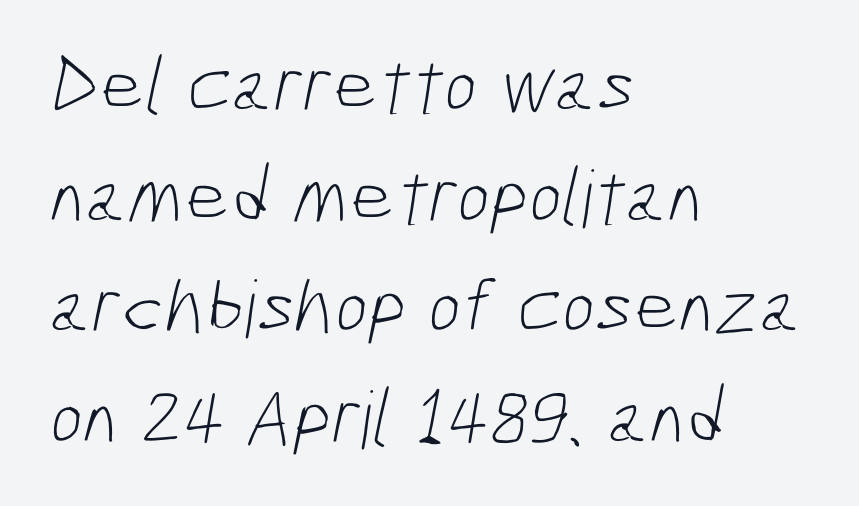
The image shows 79 px light, condensed sans-serif type; set left-aligned, normal line spacing (1.4x), normal letter spacing, not underlined; low stroke contrast and a medium x-height.
